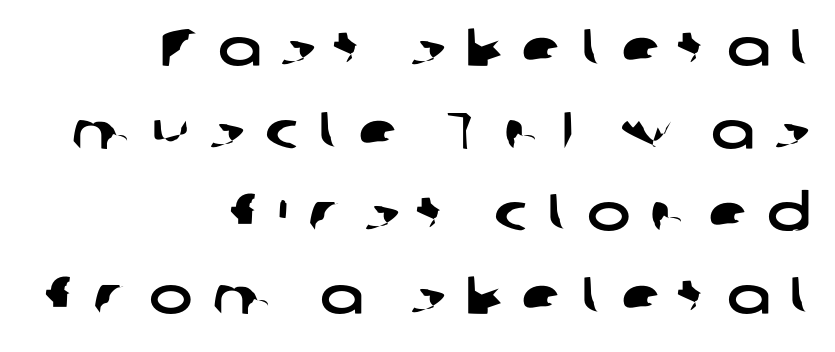
Any mark beneath the type? The region is blank. The horizontal fit of the characters is loose and conspicuously gappy. These lines are rendered in a variable-pitch font. Is there much room between lines? A standard amount, neither cramped nor airy.
